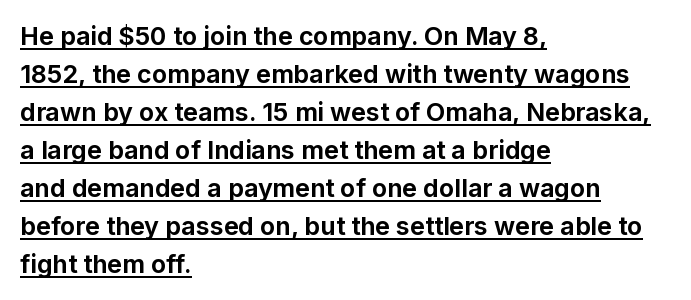
The image shows 25 px bold type, upright; set left-aligned, normal line spacing (1.52x), normal letter spacing, underlined.
